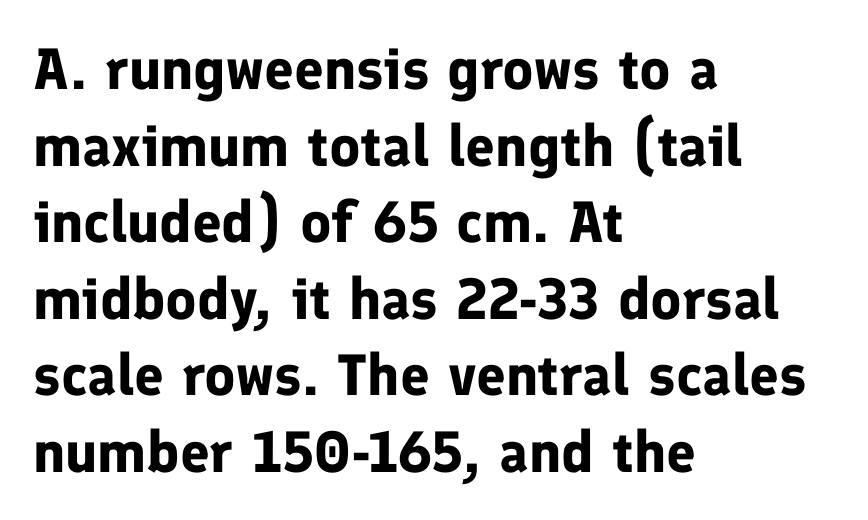
Q: Is the text bold? A: Yes.
Q: Is the text italic (slanted)? A: No, it is upright.
Q: Is the typeface a serif or a sans-serif typeface? A: Sans-serif.
Q: Is the text underlined? A: No.
Q: How is the paragraph aligned? A: Left-aligned.
Q: Is the spacing between letters normal or unusually wide? A: Normal.
Q: Is the spacing between lines tight, normal or loose? A: Normal.
Q: Width (condensed, normal, or wide)? A: Normal.
Q: Stroke contrast? A: Low.
Q: x-height? A: Medium.
Q: Monospaced? A: No.
